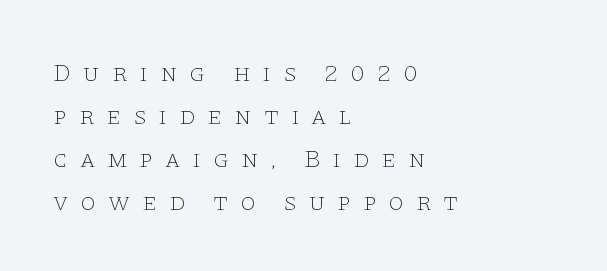
Plain, unruled lines of type. No letter is thick-stroked: the sample isn't bold. Italic: no, the glyphs are upright roman. A typesetter would call this heavily tracked-out type.
